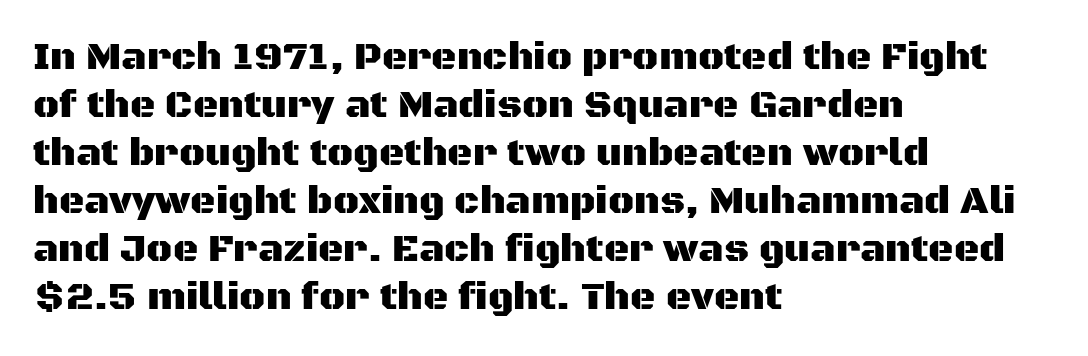
{"serif": "no", "italic": "no", "width": "normal", "stroke_contrast": "medium", "x_height": "large", "monospaced": "no", "underline": "no", "align": "left", "line_spacing_ratio": 1.23, "letter_spacing": "normal", "letter_spacing_em": 0.0, "glyph_px": 39}
